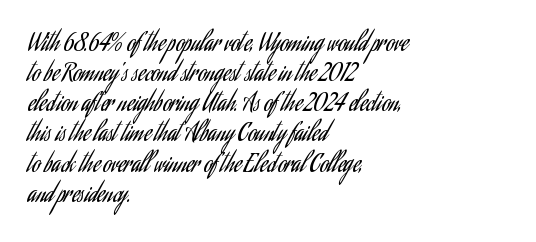
Teacher's note: observe the even left margin — that is flush-left alignment. Does extra space separate the letters? No, they use regular spacing. The glyphs are unaccompanied by any horizontal stroke below them. The lines sit at an ordinary, default distance from one another.
